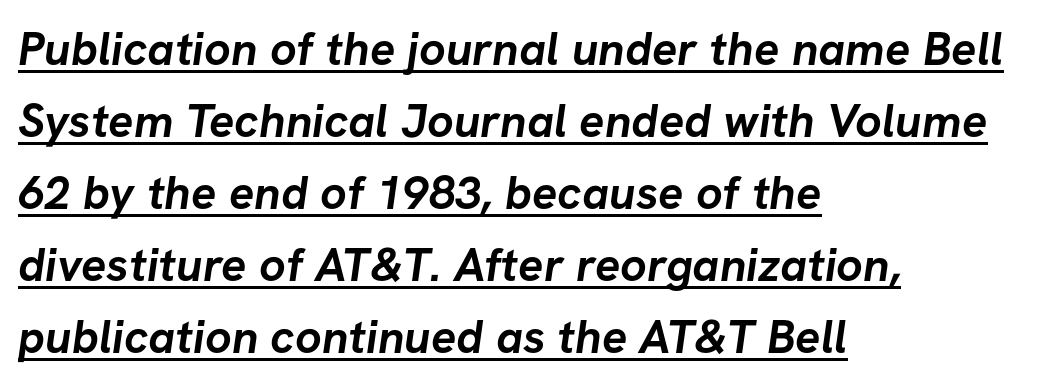
{"serif": "no", "bold": "yes", "weight": "semibold", "width": "normal", "stroke_contrast": "low", "x_height": "medium", "monospaced": "no", "underline": "yes", "align": "left", "line_spacing": "normal", "line_spacing_ratio": 1.53, "letter_spacing": "normal", "letter_spacing_em": 0.0, "glyph_px": 47}
